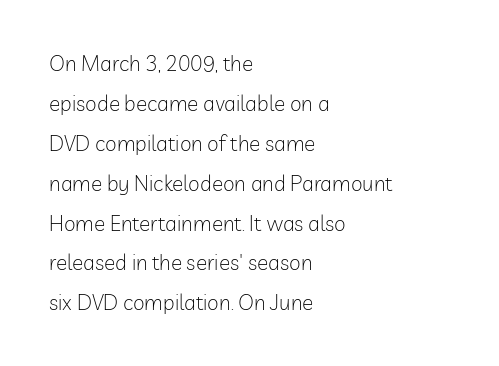
{"italic": "no", "bold": "no", "underline": "no", "align": "left", "line_spacing": "loose", "line_spacing_ratio": 1.9, "letter_spacing": "normal", "letter_spacing_em": 0.0, "glyph_px": 21}
